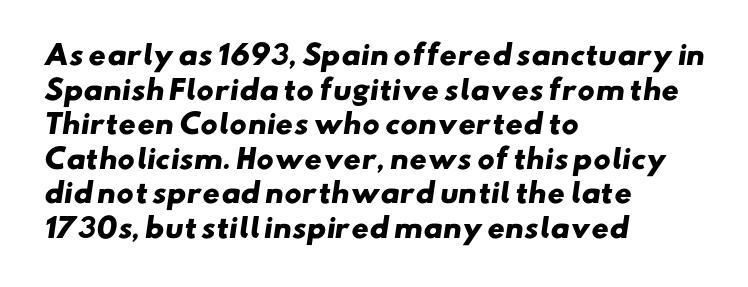
{"bold": "yes", "underline": "no", "align": "left", "line_spacing": "normal", "line_spacing_ratio": 1.28, "letter_spacing": "normal", "letter_spacing_em": 0.0, "glyph_px": 27}
